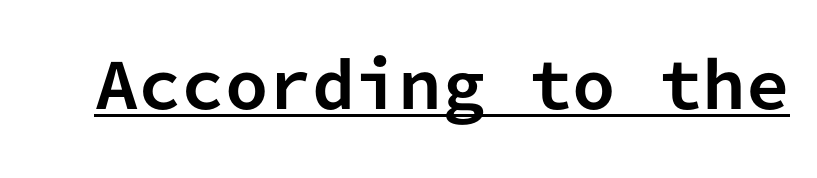
Typographic density is high because the face is bold. You could call the tracking neutral — neither tight nor loose. Note the uniform advance width — an 'i' takes as much space as an 'm'. These lines were composed using upright roman letters. Does the type have serifs? No, each stem ends abruptly.
